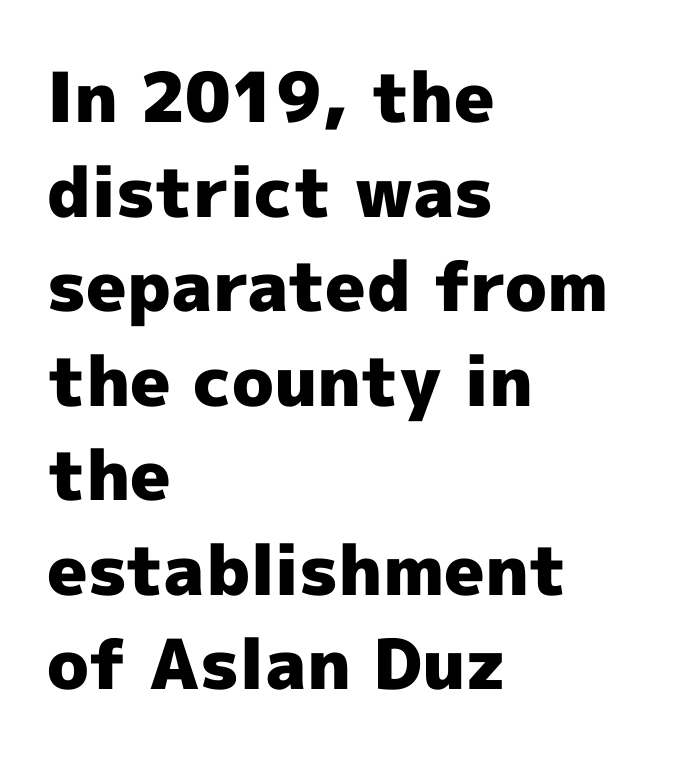
The image shows 69 px heavy sans-serif type, upright; set left-aligned, normal line spacing (1.37x), normal letter spacing, not underlined; a medium x-height.
